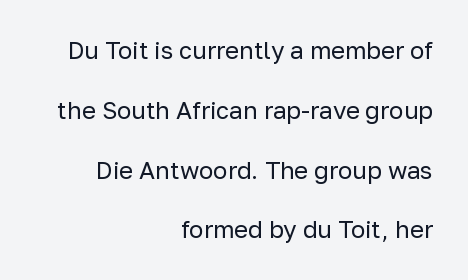
These lines stand farther apart than default settings would place them. The compositor pushed each line to the right boundary. Unbolded letterforms with no extra heft. In terms of letterspacing, this is plain default setting. This is roman type, the default non-slanted kind.
